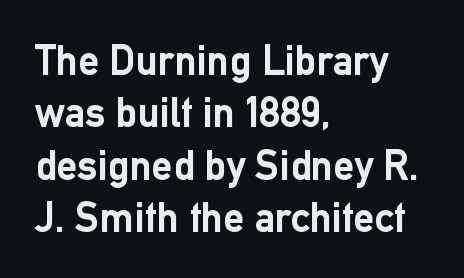
The image shows 42 px semibold sans-serif type, upright; set left-aligned, normal line spacing (1.25x), normal letter spacing, not underlined; low stroke contrast and a medium x-height.
